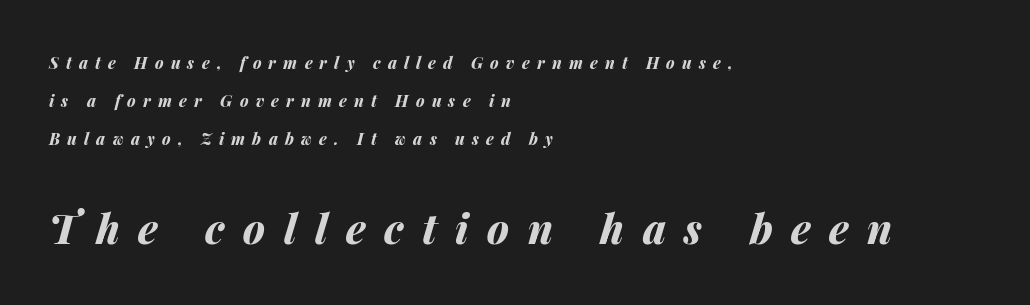
Q: Is the text bold? A: Yes.
Q: Is the text italic (slanted)? A: Yes, it leans right by about 14 degrees.
Q: Is the text underlined? A: No.
Q: How is the paragraph aligned? A: Left-aligned.
Q: Is the spacing between letters normal or unusually wide? A: Unusually wide.
Q: Is the spacing between lines tight, normal or loose? A: Loose.
Q: Which block of text is set in a larger size, the first (top) or the second (bottom)? A: The second (bottom) one.
Q: Width (condensed, normal, or wide)? A: Normal.
Q: Stroke contrast? A: Medium.
Q: x-height? A: Medium.
Q: Monospaced? A: No.
